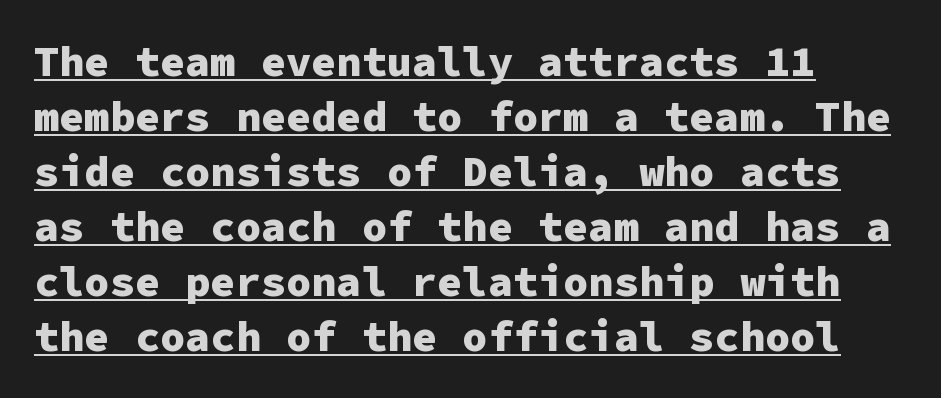
{"serif": "no", "italic": "no", "bold": "yes", "weight": "heavy", "width": "normal", "stroke_contrast": "low", "x_height": "medium", "monospaced": "yes", "underline": "yes", "align": "left", "line_spacing": "normal", "line_spacing_ratio": 1.31, "letter_spacing": "normal", "letter_spacing_em": 0.0, "glyph_px": 42}
